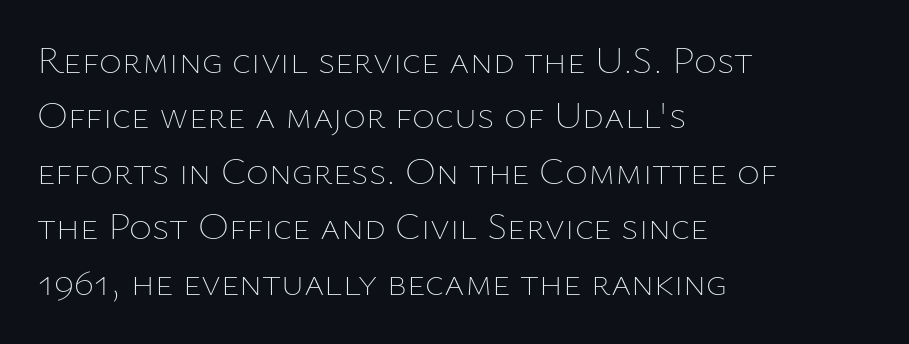
Q: Is the text bold? A: No.
Q: Is the text italic (slanted)? A: No, it is upright.
Q: Is the text underlined? A: No.
Q: How is the paragraph aligned? A: Left-aligned.
Q: Is the spacing between letters normal or unusually wide? A: Normal.
Q: Is the spacing between lines tight, normal or loose? A: Normal.
Q: Width (condensed, normal, or wide)? A: Normal.
Q: Stroke contrast? A: Low.
Q: x-height? A: Medium.
Q: Monospaced? A: No.
